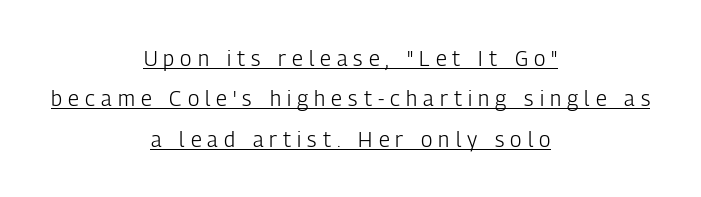
The image shows 21 px text type, upright; set centered, loose line spacing (1.92x), unusually wide letter spacing (+0.29 em), underlined.
